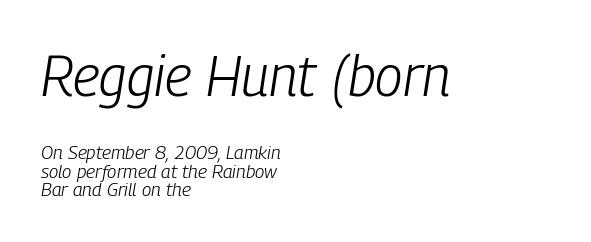
{"italic": "yes", "lean": "right", "slant_degrees": 9, "bold": "no", "weight": "light", "width": "condensed", "stroke_contrast": "low", "x_height": "medium", "monospaced": "no", "underline": "no", "align": "left", "line_spacing": "tight", "line_spacing_ratio": 0.97, "letter_spacing": "normal", "letter_spacing_em": 0.0, "larger_block": "first", "size_ratio": 2.95, "glyph_px": 56}
